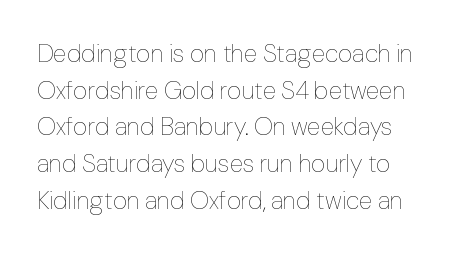
Q: Is the text bold? A: No.
Q: Is the text italic (slanted)? A: No, it is upright.
Q: Is the text underlined? A: No.
Q: How is the paragraph aligned? A: Left-aligned.
Q: Is the spacing between letters normal or unusually wide? A: Normal.
Q: Is the spacing between lines tight, normal or loose? A: Normal.
